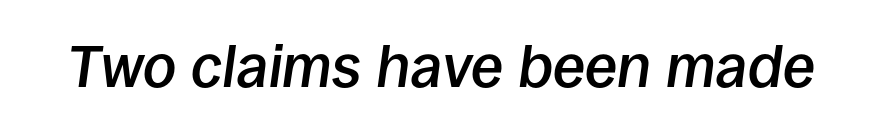
In terms of posture, this sample is oblique. Slightly chunky letters — semibold, I'd say, not full bold. The rendering uses natural spacing where letterforms have individual widths. The passage shown is not underscored anywhere. The rendering keeps characters at their native spacing.
